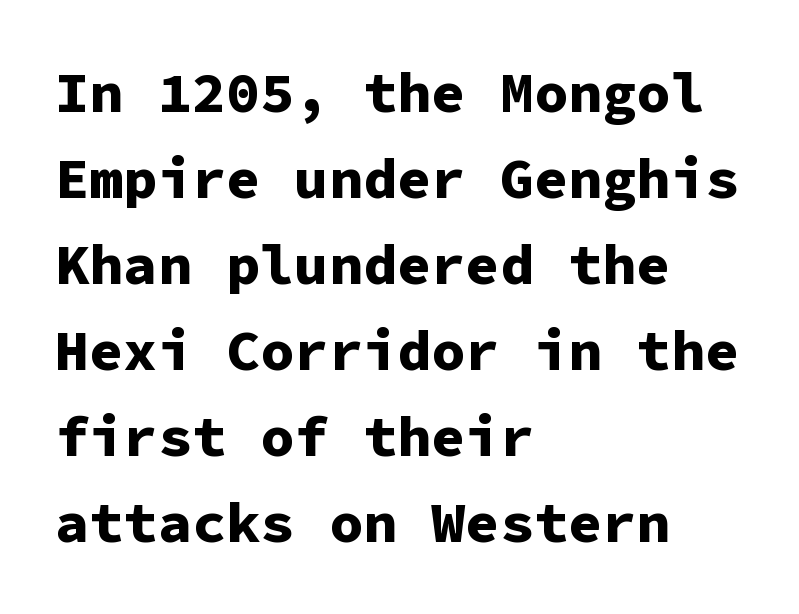
The image shows 57 px bold sans-serif type, upright, monospaced; set left-aligned, normal line spacing (1.51x), normal letter spacing, not underlined; low stroke contrast and a medium x-height.
